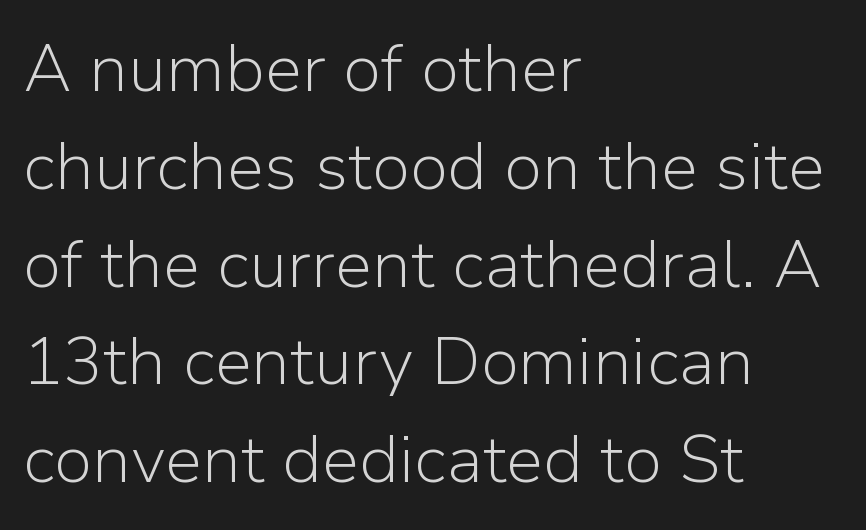
The image shows 67 px light sans-serif type, upright; set left-aligned, normal line spacing (1.46x), normal letter spacing, not underlined; low stroke contrast and a medium x-height.
